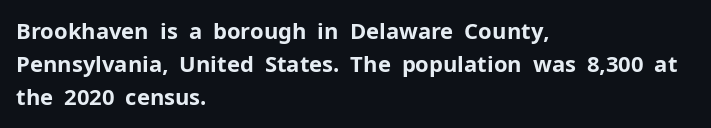
You'd pick this weight for a headline — it's a proper bold. The lettering holds an erect, upright posture throughout. Glance below the letters and you will spot only blank space. Layout note: lines flush left. Characters follow at the spacing the type designer built in. These lines sit exactly where default settings would place them.
